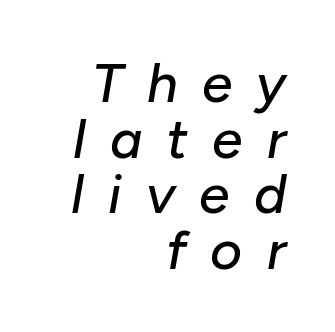
Line endings align vertically; line beginnings do not. Compared with typical body copy, the letter spacing here is much looser. What's the leading like? Squeezed, with rows nearly overlapping. This rendering features lettering with no underline. Varying glyph widths throughout — classic text-font behaviour.
